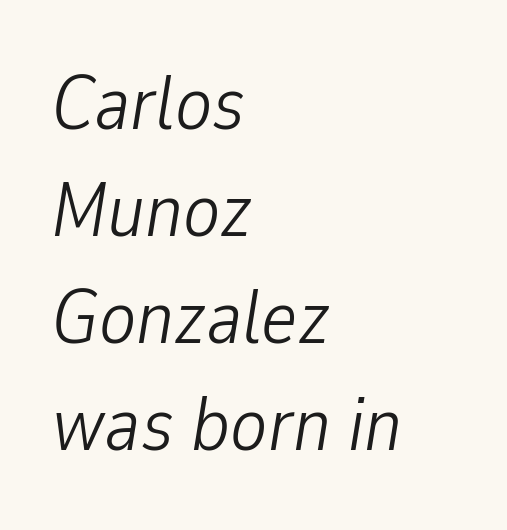
Character widths vary here, with narrow letters taking less room than wide ones. Each line starts at the same left margin while the right side varies. A typesetter would call this zero additional tracking. The passage shown stacks its lines at a standard gap. The space beneath each line is pristine and unruled. You can tell it's italic because the verticals aren't actually vertical.
